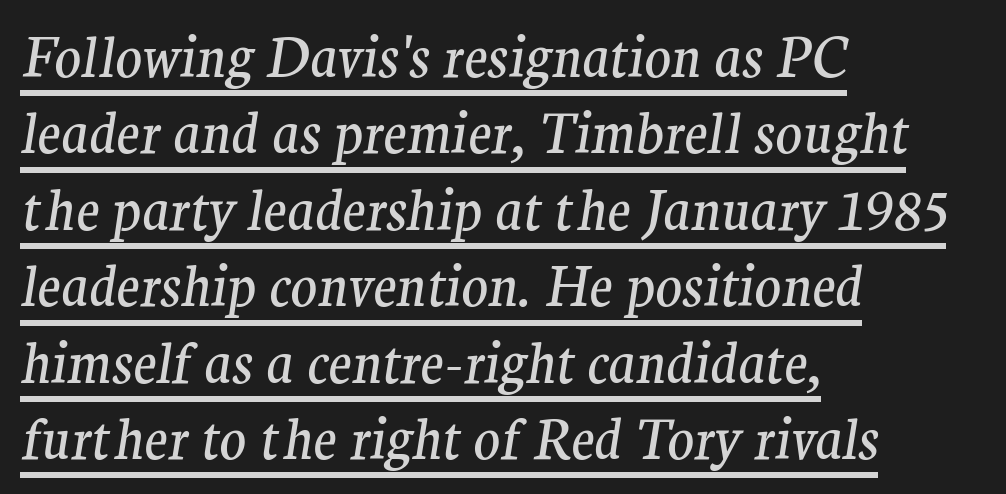
The letters advance in unequal steps, a hallmark of proportional type. Horizontal bands of white between lines are of average thickness. The typography opts for an oblique posture over an upright one. This rendering employs a face with finishing strokes, i.e., a serif. How are the letters spaced? Ordinarily, with no added tracking.
